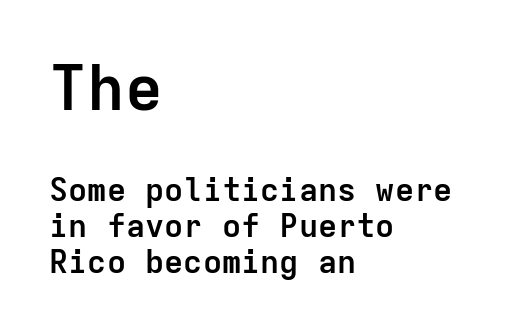
The image shows 63 px semibold sans-serif type, upright, monospaced; set left-aligned, tight line spacing (1.12x), normal letter spacing, not underlined; the first (top) block is 1.97x larger; low stroke contrast and a medium x-height.
